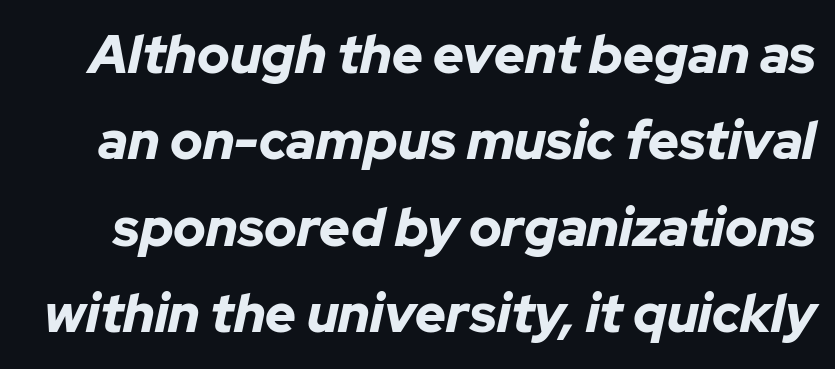
{"italic": "yes", "lean": "right", "slant_degrees": 12, "bold": "yes", "weight": "bold", "width": "normal", "stroke_contrast": "low", "x_height": "medium", "monospaced": "no", "underline": "no", "line_spacing": "normal", "line_spacing_ratio": 1.63, "letter_spacing": "normal", "letter_spacing_em": 0.0, "glyph_px": 53}
